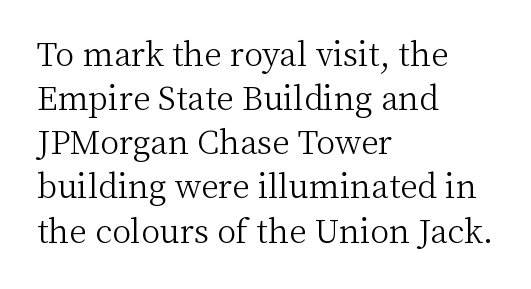
The image shows 32 px light serif type, upright; set left-aligned, normal line spacing (1.38x), normal letter spacing, not underlined; medium stroke contrast and a medium x-height.
